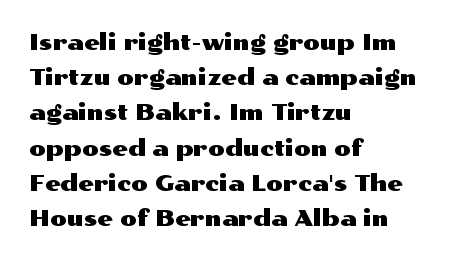
The face used here is rendered with its standard letterfit. A bare baseline throughout the passage. The compositor pushed each line to the left boundary. Regarding leading, the lines here are spaced in the standard way.
